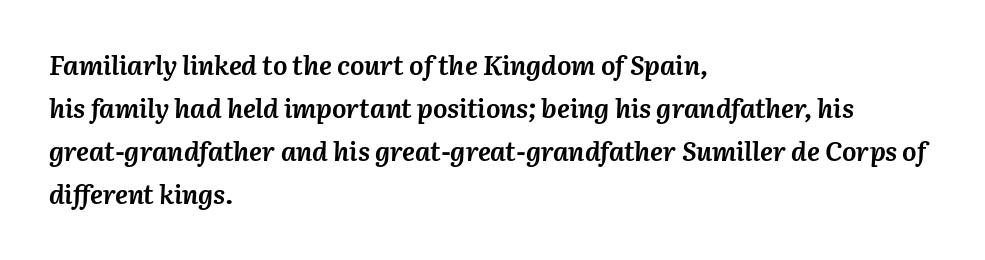
Q: Is the text bold? A: Yes.
Q: Is the text italic (slanted)? A: Yes, it leans right by about 3 degrees.
Q: Is the text underlined? A: No.
Q: How is the paragraph aligned? A: Left-aligned.
Q: Is the spacing between letters normal or unusually wide? A: Normal.
Q: Is the spacing between lines tight, normal or loose? A: Normal.
